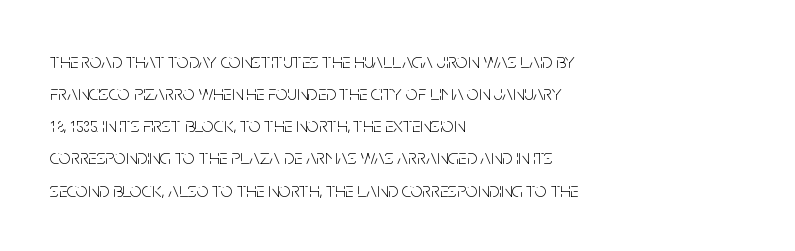
The image shows 21 px text type, upright; set left-aligned, normal line spacing (1.53x), normal letter spacing, not underlined.
